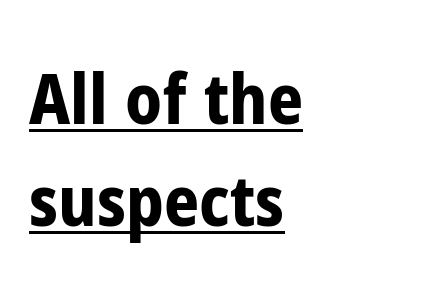
Q: Is the text bold? A: Yes.
Q: Is the text italic (slanted)? A: No, it is upright.
Q: Is the typeface a serif or a sans-serif typeface? A: Sans-serif.
Q: Is the text underlined? A: Yes.
Q: How is the paragraph aligned? A: Left-aligned.
Q: Is the spacing between letters normal or unusually wide? A: Normal.
Q: Is the spacing between lines tight, normal or loose? A: Normal.
Q: Width (condensed, normal, or wide)? A: Condensed.
Q: Stroke contrast? A: Low.
Q: x-height? A: Medium.
Q: Monospaced? A: No.
